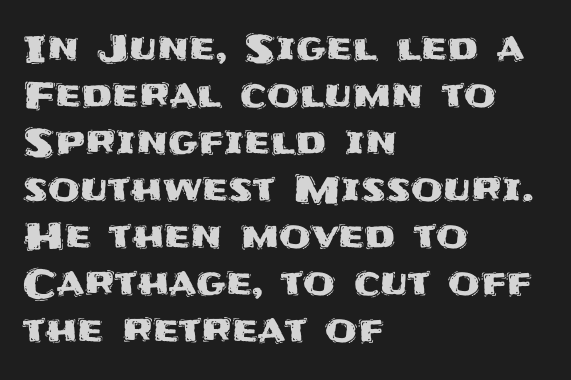
The image shows 37 px sans-serif type, upright; set left-aligned, normal line spacing (1.27x), normal letter spacing, not underlined; medium stroke contrast and a large x-height.
